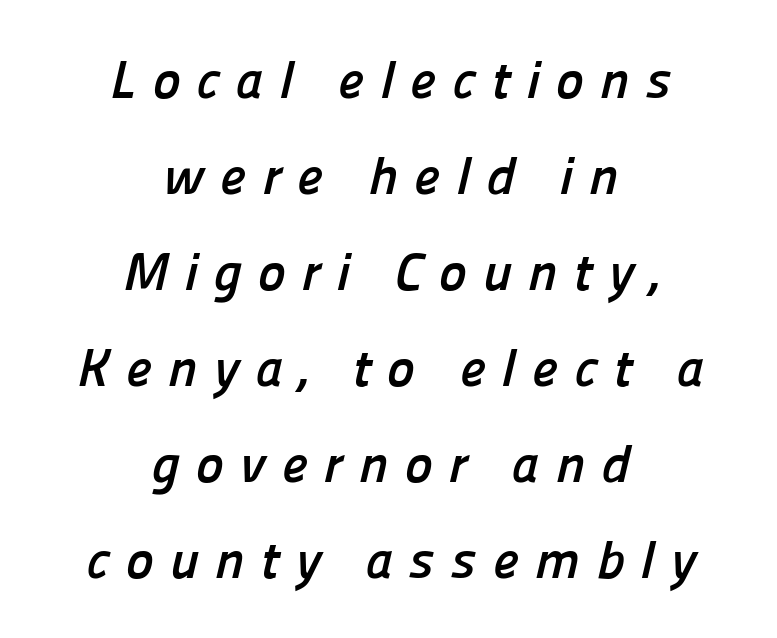
Varying glyph widths throughout — classic text-font behaviour. Is the letter spacing exaggerated? Yes — the characters are pushed far apart. Just letters on the line, the space beneath them empty. Where is the straight margin? There isn't one; the lines are centered. The font family rendered here belongs to the sans-serif group. How heavy is the stroke? Heavy — this is a bold.
